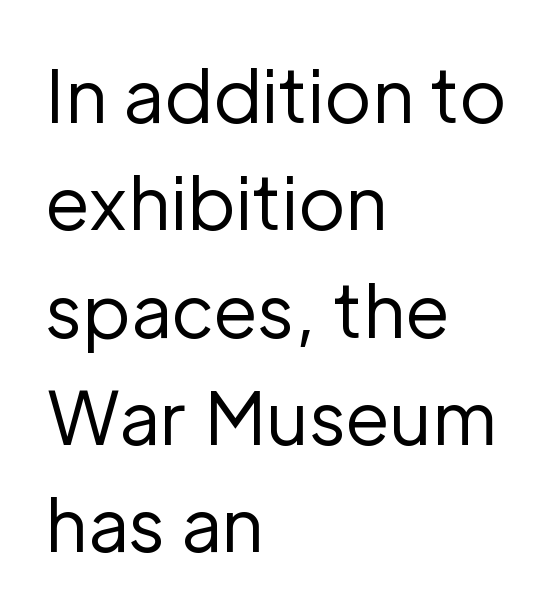
Q: Is the text bold? A: No.
Q: Is the text italic (slanted)? A: No, it is upright.
Q: Is the typeface a serif or a sans-serif typeface? A: Sans-serif.
Q: Is the text underlined? A: No.
Q: How is the paragraph aligned? A: Left-aligned.
Q: Is the spacing between letters normal or unusually wide? A: Normal.
Q: Is the spacing between lines tight, normal or loose? A: Normal.
Q: Width (condensed, normal, or wide)? A: Normal.
Q: Stroke contrast? A: Low.
Q: x-height? A: Medium.
Q: Monospaced? A: No.
